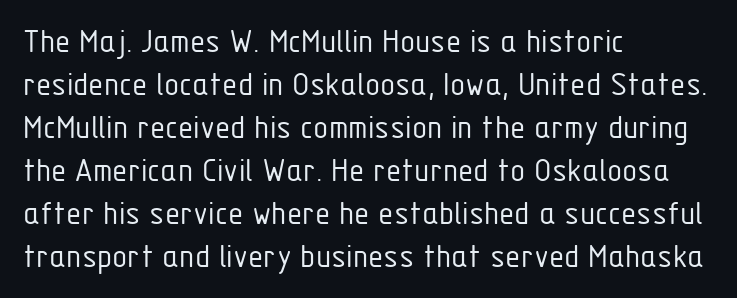
The image shows 35 px light, condensed sans-serif type, upright; set left-aligned, line spacing 1.23x, normal letter spacing, not underlined; low stroke contrast and a medium x-height.
